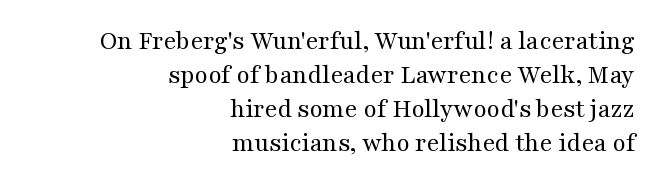
Every character sits straight up, as roman type does. The typesetter chose a ragged-left arrangement here. Glyph-to-glyph distance matches everyday printed text. Lines of text with bare space underneath. Weight: in the light-to-regular range.
